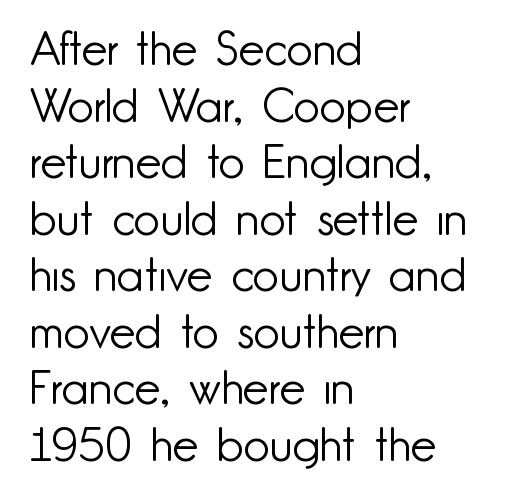
The image shows 46 px light sans-serif type, upright; set left-aligned, line spacing 1.23x, normal letter spacing, not underlined; low stroke contrast and a small x-height.
